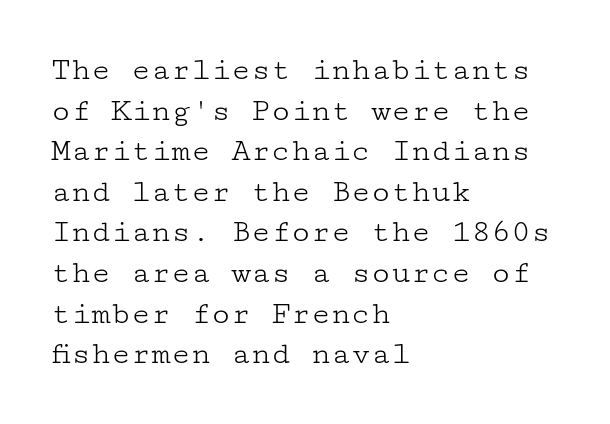
Q: Is the text bold? A: No.
Q: Is the text italic (slanted)? A: No, it is upright.
Q: Is the typeface a serif or a sans-serif typeface? A: Serif.
Q: Is the text underlined? A: No.
Q: How is the paragraph aligned? A: Left-aligned.
Q: Is the spacing between letters normal or unusually wide? A: Normal.
Q: Width (condensed, normal, or wide)? A: Wide.
Q: Stroke contrast? A: Low.
Q: x-height? A: Medium.
